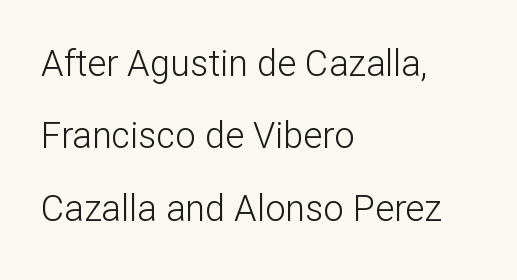
Q: Is the text bold? A: No.
Q: Is the text italic (slanted)? A: No, it is upright.
Q: Is the typeface a serif or a sans-serif typeface? A: Sans-serif.
Q: Is the text underlined? A: No.
Q: How is the paragraph aligned? A: Left-aligned.
Q: Is the spacing between letters normal or unusually wide? A: Normal.
Q: Is the spacing between lines tight, normal or loose? A: Loose.
Q: Width (condensed, normal, or wide)? A: Normal.
Q: Stroke contrast? A: Low.
Q: x-height? A: Medium.
Q: Monospaced? A: No.
